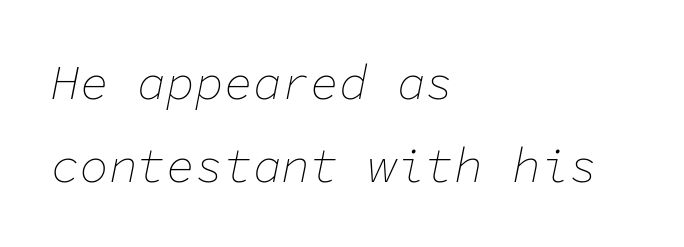
Q: Is the text bold? A: No.
Q: Is the text italic (slanted)? A: Yes, it leans right by about 11 degrees.
Q: Is the text underlined? A: No.
Q: How is the paragraph aligned? A: Left-aligned.
Q: Is the spacing between letters normal or unusually wide? A: Normal.
Q: Width (condensed, normal, or wide)? A: Normal.
Q: Stroke contrast? A: Low.
Q: x-height? A: Medium.
Q: Monospaced? A: Yes.
